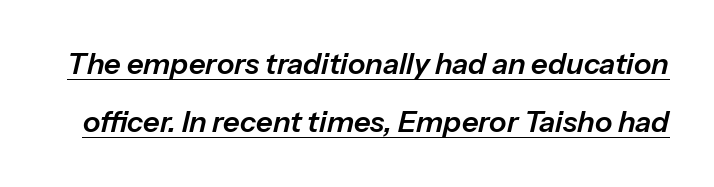
Q: Is the text italic (slanted)? A: Yes, it leans right by about 13 degrees.
Q: Is the text underlined? A: Yes.
Q: Is the spacing between letters normal or unusually wide? A: Normal.
Q: Is the spacing between lines tight, normal or loose? A: Loose.
Q: Width (condensed, normal, or wide)? A: Normal.
Q: Stroke contrast? A: Low.
Q: x-height? A: Medium.
Q: Monospaced? A: No.
